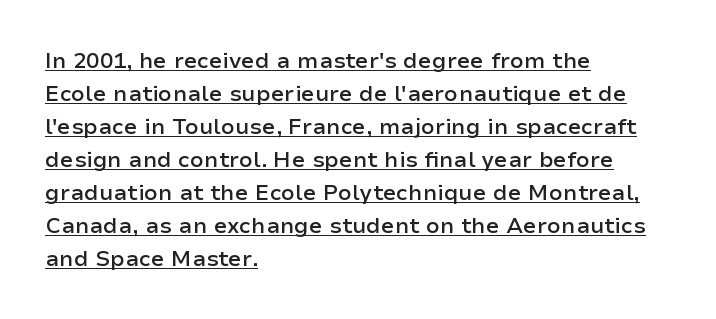
{"italic": "no", "bold": "semi", "underline": "yes", "align": "left", "line_spacing": "normal", "line_spacing_ratio": 1.5, "letter_spacing": "normal", "letter_spacing_em": 0.0, "glyph_px": 22}
